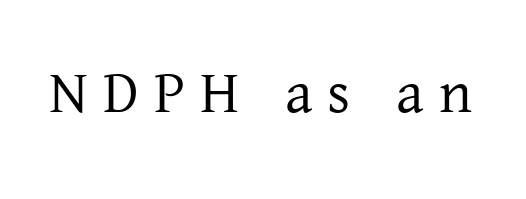
{"serif": "yes", "italic": "no", "bold": "no", "weight": "regular", "width": "normal", "stroke_contrast": "low", "x_height": "medium", "monospaced": "no", "underline": "no", "letter_spacing": "wide", "letter_spacing_em": 0.25, "glyph_px": 60}
